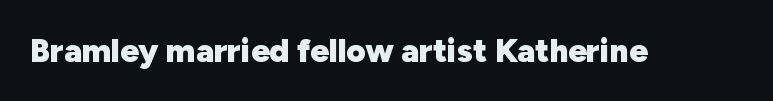
Q: Is the text bold? A: Yes.
Q: Is the text italic (slanted)? A: No, it is upright.
Q: Is the typeface a serif or a sans-serif typeface? A: Sans-serif.
Q: Is the text underlined? A: No.
Q: Is the spacing between letters normal or unusually wide? A: Normal.
Q: Width (condensed, normal, or wide)? A: Normal.
Q: Stroke contrast? A: Low.
Q: x-height? A: Medium.
Q: Monospaced? A: No.
